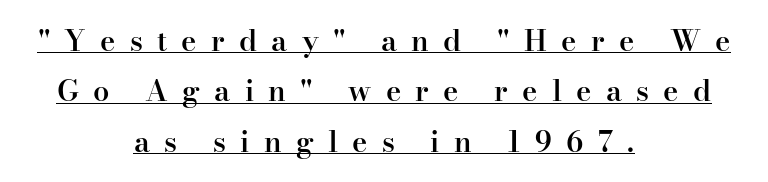
Q: Is the text bold? A: Semi-bold.
Q: Is the text italic (slanted)? A: No, it is upright.
Q: Is the typeface a serif or a sans-serif typeface? A: Serif.
Q: Is the text underlined? A: Yes.
Q: How is the paragraph aligned? A: Centered.
Q: Is the spacing between letters normal or unusually wide? A: Unusually wide.
Q: Width (condensed, normal, or wide)? A: Normal.
Q: Stroke contrast? A: High.
Q: x-height? A: Small.
Q: Monospaced? A: No.
